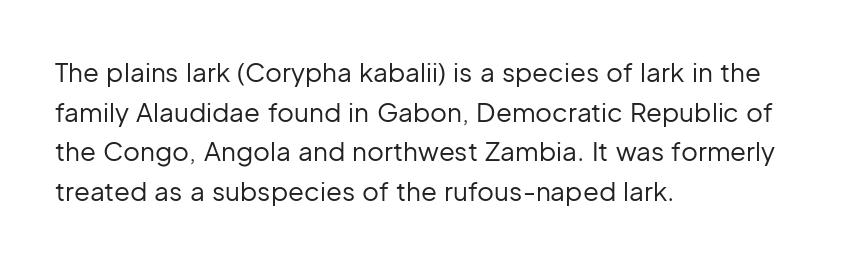
The block of text has a typical density, with ordinary space between rows. The line texture is even and compact thanks to regular tracking. Nothing heavy about these letters — not bold at all. Which margin do the lines hug? The left one — the right edge is uneven.
